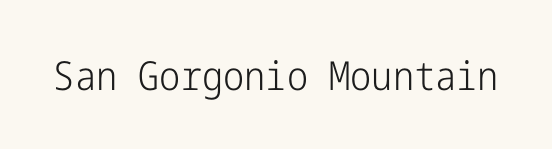
Upright lettering throughout. Stroke thickness stays within the range of a standard reading face or lighter. Is this a sans? Yes — the strokes have no serifs. The area under the type is left untouched.
